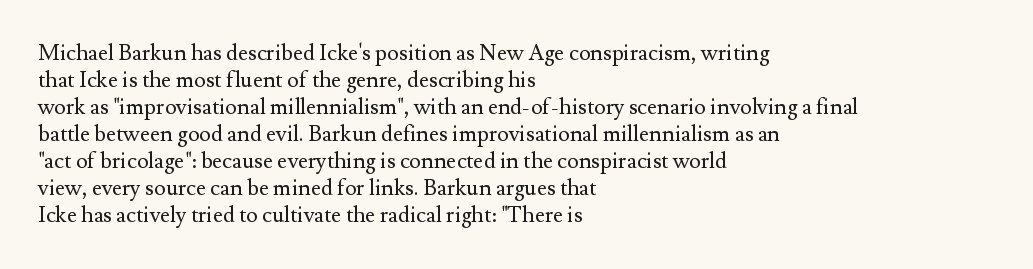
The image shows 22 px text type, upright; set left-aligned, line spacing 1.23x, normal letter spacing, not underlined.
